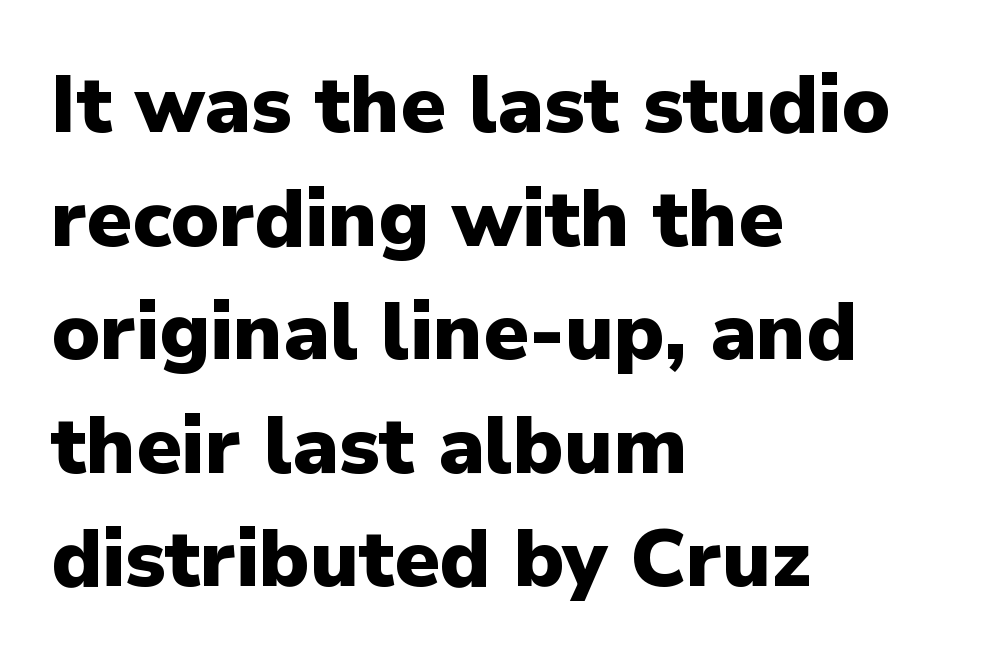
This sample is left-justified, so line endings fall wherever the words run out. Ascenders rise straight up at ninety degrees. Rule under the text: the space is simply empty. How are the letters spaced? Ordinarily, with no added tracking. Here the designer chose a conventional face with non-uniform glyph widths. The rendering uses a bold face; every stroke is thick and dark.
